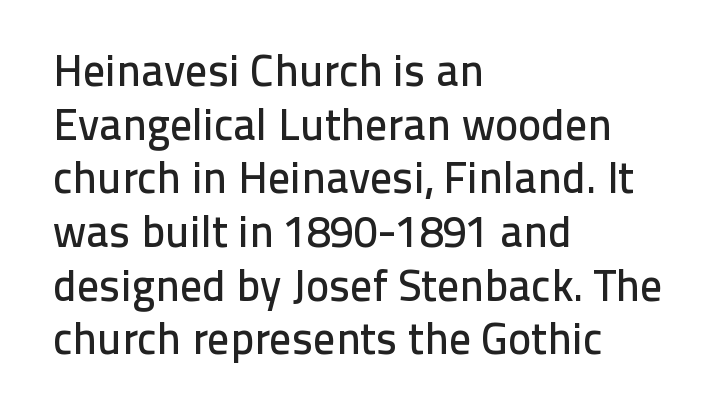
{"serif": "no", "italic": "no", "width": "normal", "stroke_contrast": "low", "x_height": "medium", "monospaced": "no", "underline": "no", "align": "left", "line_spacing_ratio": 1.22, "letter_spacing": "normal", "letter_spacing_em": 0.0, "glyph_px": 44}
